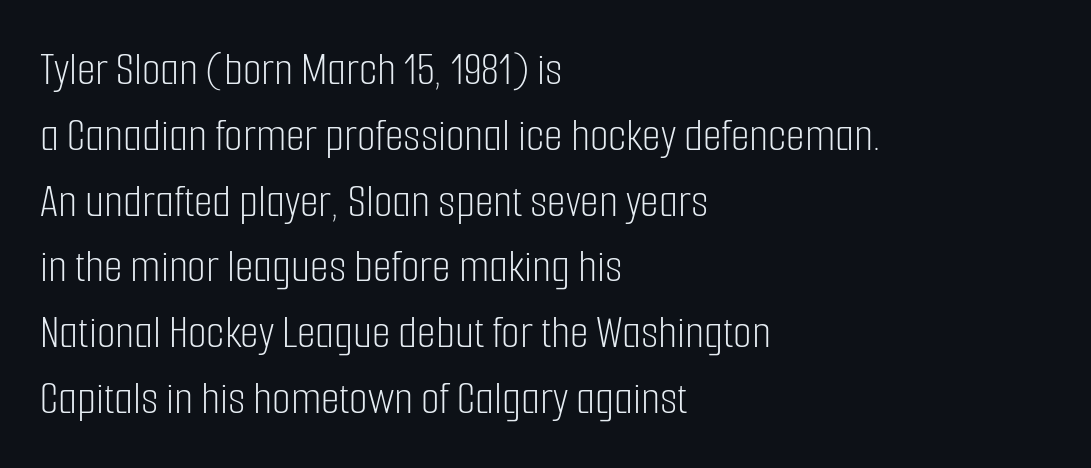
The paragraph has a hard left edge and a soft right edge. This sample has the flowing, uneven cadence of proportional lettering. Vertical stems look standard width or narrower in stroke. Normally led — the rows are evenly, conventionally spaced.
